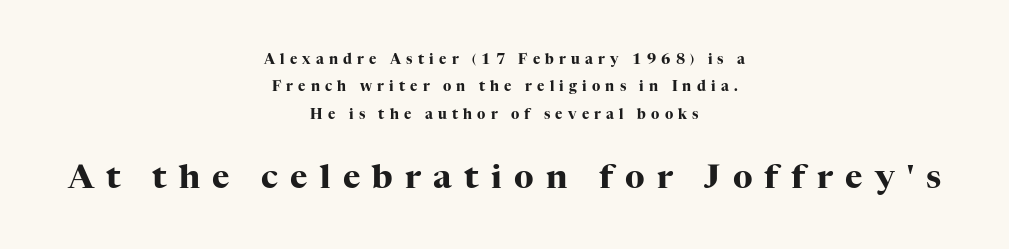
Notice the wide empty band between every row — that's loose leading. The text was rendered using a seriffed face with decorative stroke endings. The axis of the letterforms is exactly vertical. Emphasis by weight is at full strength: bold.
